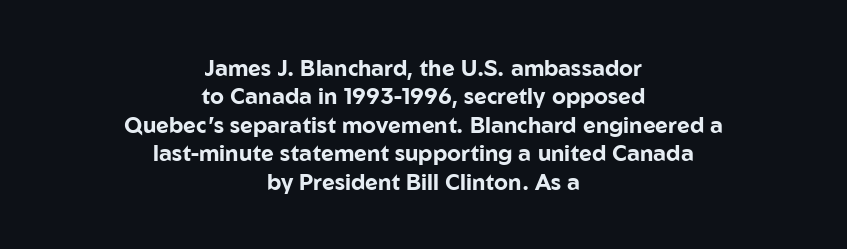
The image shows 22 px bold type, upright; set centered, normal line spacing (1.29x), normal letter spacing, not underlined.
